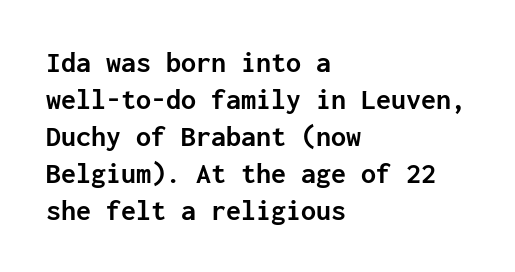
Q: Is the text bold? A: Yes.
Q: Is the text italic (slanted)? A: No, it is upright.
Q: Is the typeface a serif or a sans-serif typeface? A: Sans-serif.
Q: Is the text underlined? A: No.
Q: How is the paragraph aligned? A: Left-aligned.
Q: Is the spacing between letters normal or unusually wide? A: Normal.
Q: Width (condensed, normal, or wide)? A: Normal.
Q: Stroke contrast? A: Low.
Q: x-height? A: Medium.
Q: Monospaced? A: Yes.
